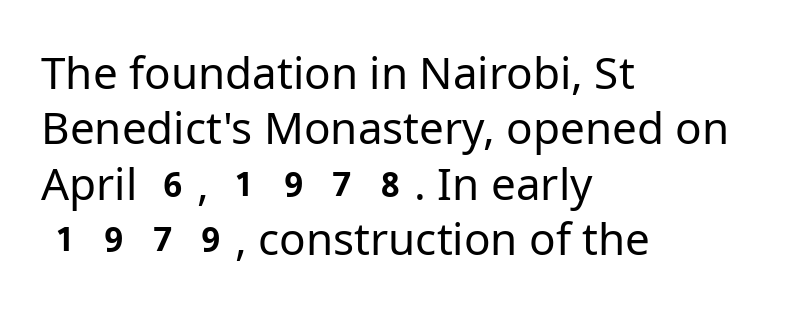
Q: Is the text bold? A: No.
Q: Is the text italic (slanted)? A: No, it is upright.
Q: Is the typeface a serif or a sans-serif typeface? A: Sans-serif.
Q: Is the text underlined? A: No.
Q: How is the paragraph aligned? A: Left-aligned.
Q: Is the spacing between letters normal or unusually wide? A: Normal.
Q: Is the spacing between lines tight, normal or loose? A: Normal.
Q: Width (condensed, normal, or wide)? A: Normal.
Q: Stroke contrast? A: Low.
Q: x-height? A: Medium.
Q: Monospaced? A: No.
